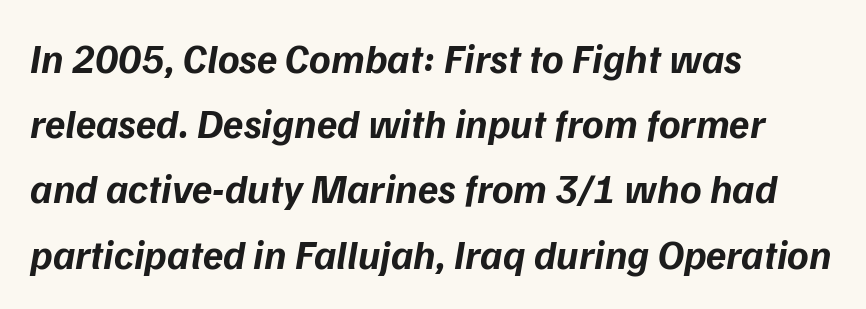
Q: Is the text bold? A: Yes.
Q: Is the typeface a serif or a sans-serif typeface? A: Sans-serif.
Q: Is the text underlined? A: No.
Q: How is the paragraph aligned? A: Left-aligned.
Q: Is the spacing between letters normal or unusually wide? A: Normal.
Q: Is the spacing between lines tight, normal or loose? A: Normal.
Q: Width (condensed, normal, or wide)? A: Normal.
Q: Stroke contrast? A: Low.
Q: x-height? A: Medium.
Q: Monospaced? A: No.
